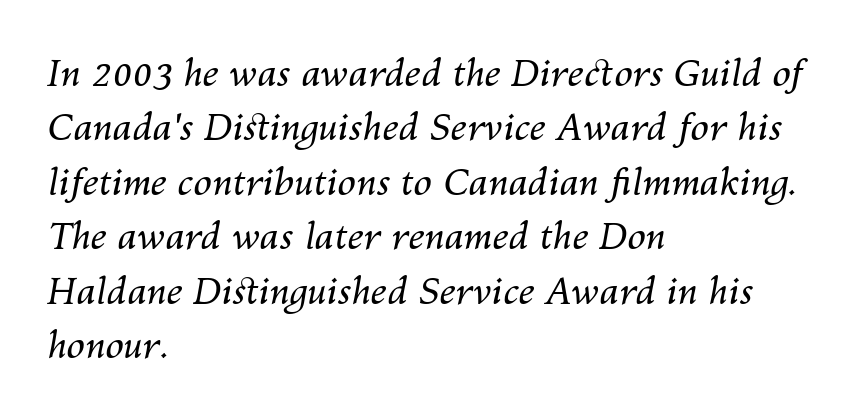
The image shows 37 px regular-weight type, italic (leaning right); set left-aligned, normal line spacing (1.47x), normal letter spacing, not underlined; medium stroke contrast and a medium x-height.
